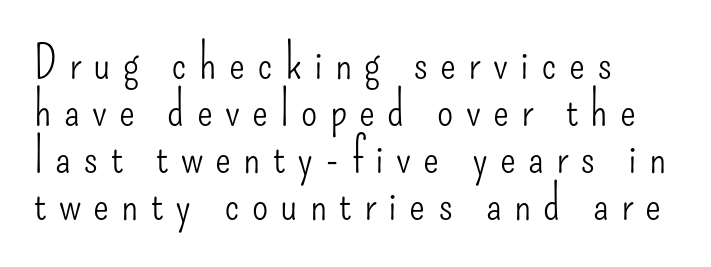
{"serif": "no", "italic": "no", "bold": "no", "weight": "light", "width": "condensed", "stroke_contrast": "low", "x_height": "small", "monospaced": "no", "underline": "no", "align": "left", "line_spacing": "tight", "line_spacing_ratio": 1.0, "letter_spacing": "wide", "letter_spacing_em": 0.26, "glyph_px": 47}
